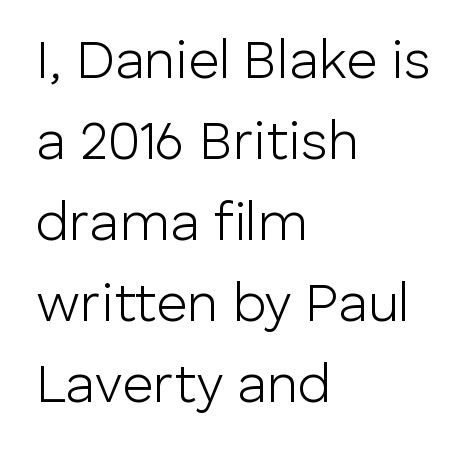
{"serif": "no", "italic": "no", "bold": "no", "weight": "light", "width": "normal", "stroke_contrast": "low", "x_height": "medium", "monospaced": "no", "underline": "no", "align": "left", "line_spacing": "normal", "line_spacing_ratio": 1.5, "letter_spacing": "normal", "letter_spacing_em": 0.0, "glyph_px": 54}
